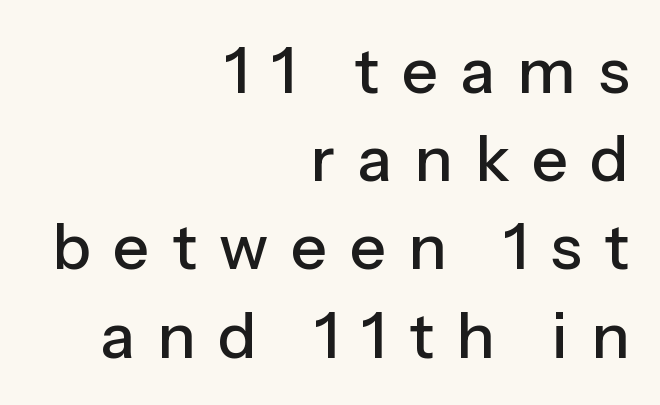
Q: Is the text italic (slanted)? A: No, it is upright.
Q: Is the typeface a serif or a sans-serif typeface? A: Sans-serif.
Q: Is the text underlined? A: No.
Q: How is the paragraph aligned? A: Right-aligned.
Q: Is the spacing between letters normal or unusually wide? A: Unusually wide.
Q: Is the spacing between lines tight, normal or loose? A: Normal.
Q: Width (condensed, normal, or wide)? A: Normal.
Q: Stroke contrast? A: Low.
Q: x-height? A: Medium.
Q: Monospaced? A: No.
